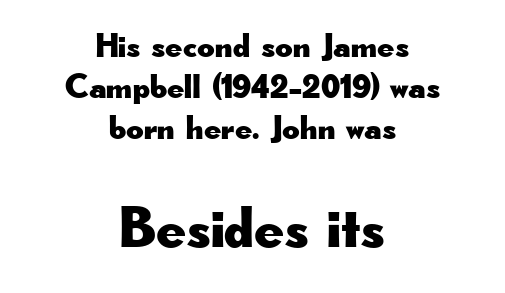
{"serif": "no", "italic": "no", "width": "wide", "stroke_contrast": "low", "x_height": "small", "monospaced": "no", "underline": "no", "align": "center", "line_spacing_ratio": 1.21, "letter_spacing": "normal", "letter_spacing_em": 0.0, "larger_block": "second", "size_ratio": 1.74, "glyph_px": 59}
